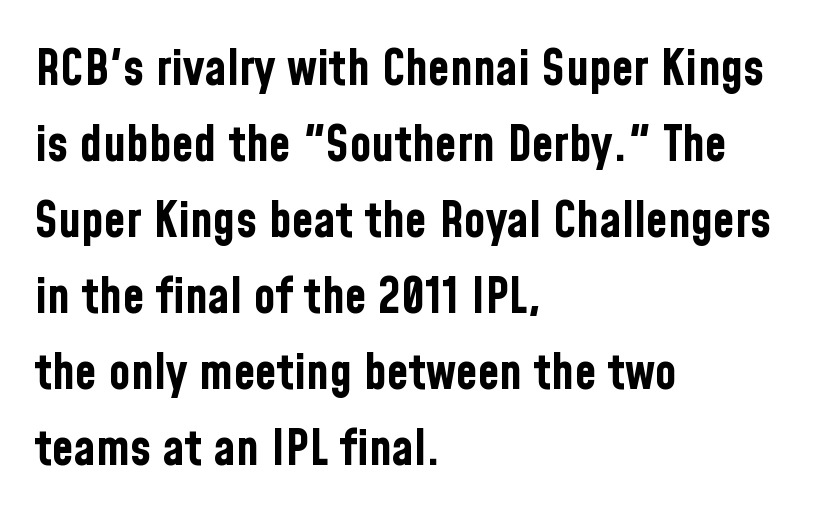
Here the designer chose a conventional face with non-uniform glyph widths. The glyphs have the mass of a bold cut. A typesetter would label this face a sans. Nobody drew a line under any word here.
